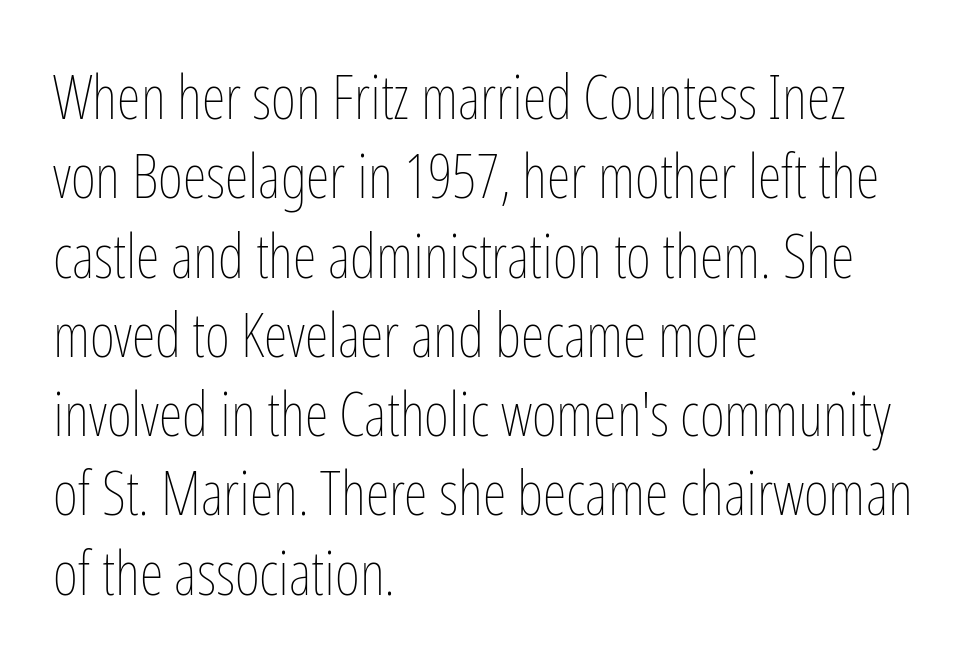
The image shows 61 px thin, condensed type, upright; set left-aligned, normal line spacing (1.3x), normal letter spacing, not underlined; low stroke contrast and a medium x-height.
